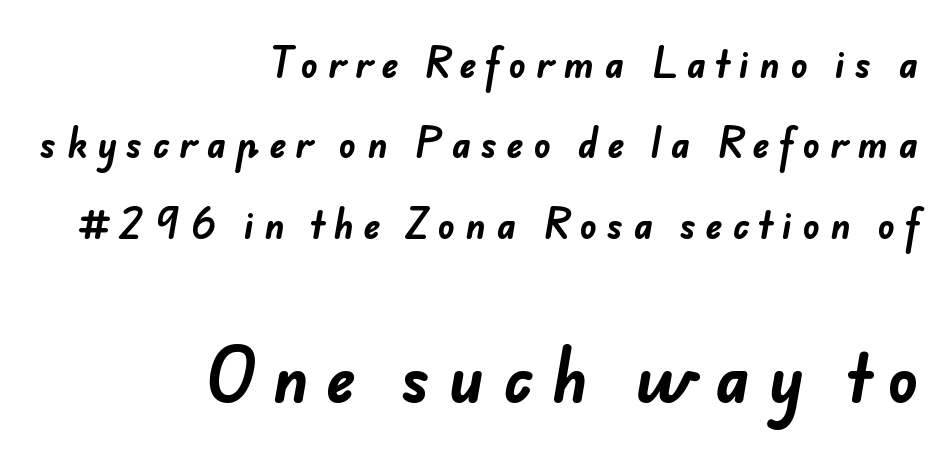
Q: Is the text bold? A: Yes.
Q: Is the typeface a serif or a sans-serif typeface? A: Sans-serif.
Q: Is the text underlined? A: No.
Q: How is the paragraph aligned? A: Right-aligned.
Q: Is the spacing between letters normal or unusually wide? A: Unusually wide.
Q: Is the spacing between lines tight, normal or loose? A: Loose.
Q: Which block of text is set in a larger size, the first (top) or the second (bottom)? A: The second (bottom) one.
Q: Width (condensed, normal, or wide)? A: Normal.
Q: Stroke contrast? A: Low.
Q: x-height? A: Small.
Q: Monospaced? A: No.
